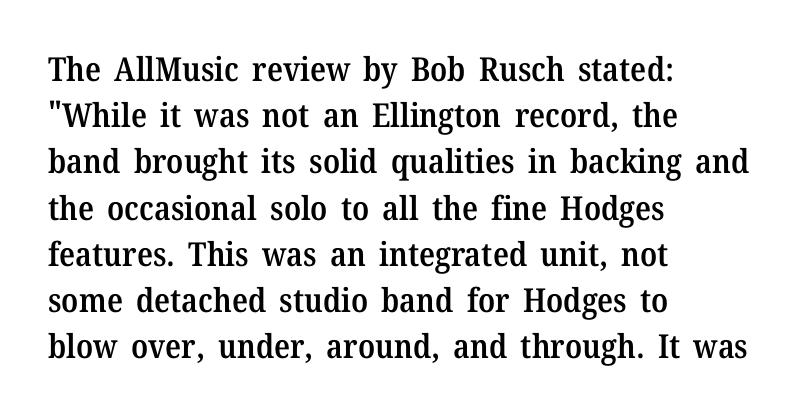
{"serif": "yes", "italic": "no", "bold": "semi", "weight": "semibold", "width": "normal", "stroke_contrast": "medium", "x_height": "medium", "monospaced": "no", "underline": "no", "align": "left", "line_spacing": "normal", "line_spacing_ratio": 1.4, "letter_spacing": "normal", "letter_spacing_em": 0.0, "glyph_px": 33}
